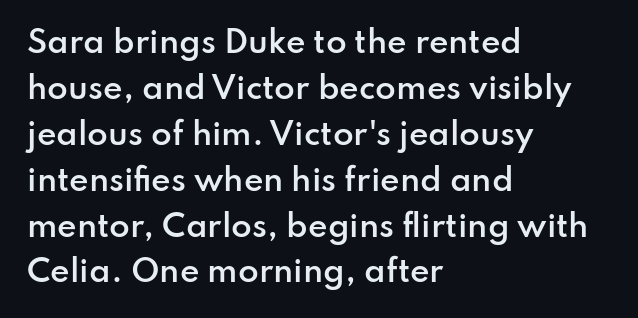
Unmarked baselines from the first word to the last. A typesetter would label this face a sans. This is moderately heavy type, rendered in semibold. The face used here is proportionally spaced, like ordinary book or web type. Posture: upright roman.
